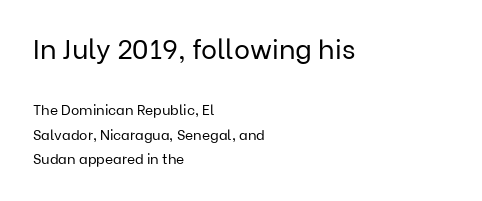
{"italic": "no", "bold": "no", "underline": "no", "align": "left", "line_spacing_ratio": 1.73, "letter_spacing": "normal", "letter_spacing_em": 0.0, "larger_block": "first", "size_ratio": 1.93, "glyph_px": 27}
